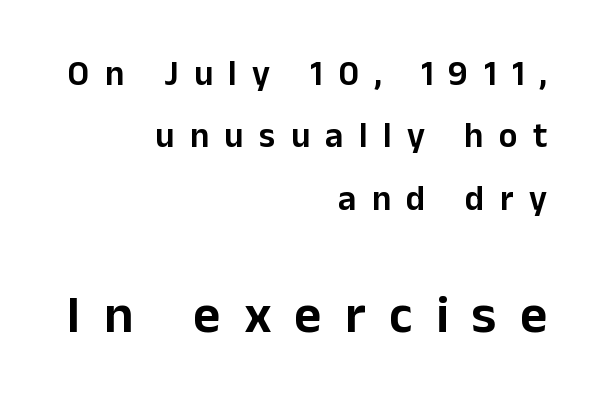
The image shows 53 px sans-serif type, upright; set right-aligned, line spacing 1.78x, unusually wide letter spacing (+0.44 em), not underlined; the second (bottom) block is 1.51x larger; low stroke contrast and a medium x-height.
